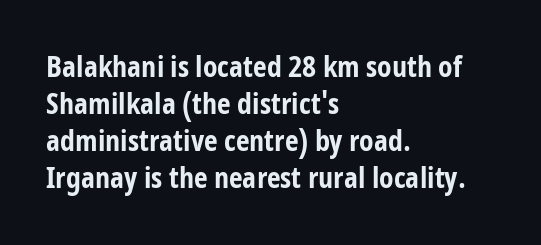
Do the letters lean? They stand straight. Is the letter spacing exaggerated? No — it looks like the ordinary default. Does the weight exceed regular? Yes, all the way to bold. Grotesque or geometric, the face here clearly has no serifs. A typesetter would call this proportional, since set widths differ per character.
